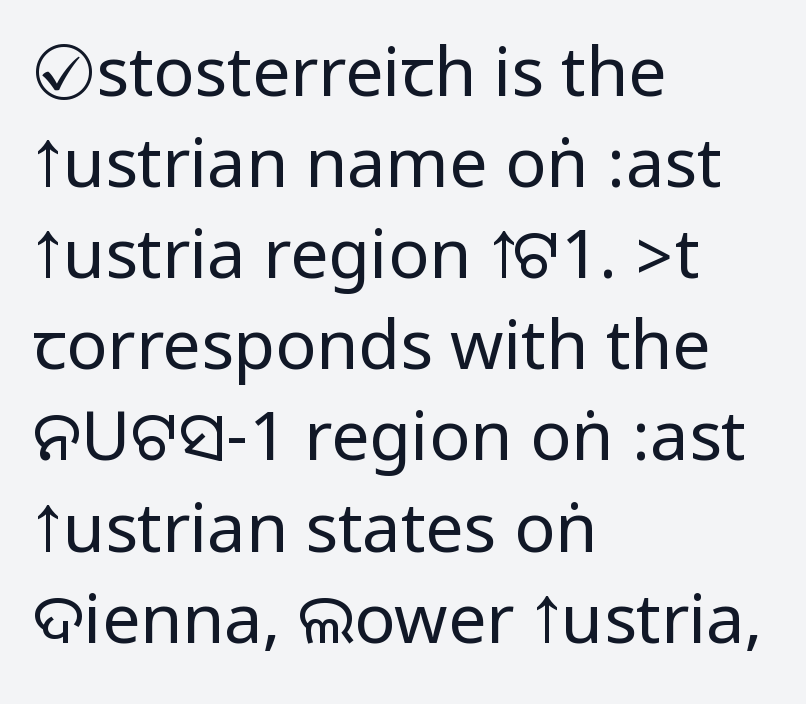
{"serif": "no", "italic": "no", "bold": "no", "weight": "regular", "width": "condensed", "stroke_contrast": "low", "underline": "no", "align": "left", "line_spacing": "normal", "line_spacing_ratio": 1.34, "letter_spacing": "normal", "letter_spacing_em": 0.0, "glyph_px": 68}
